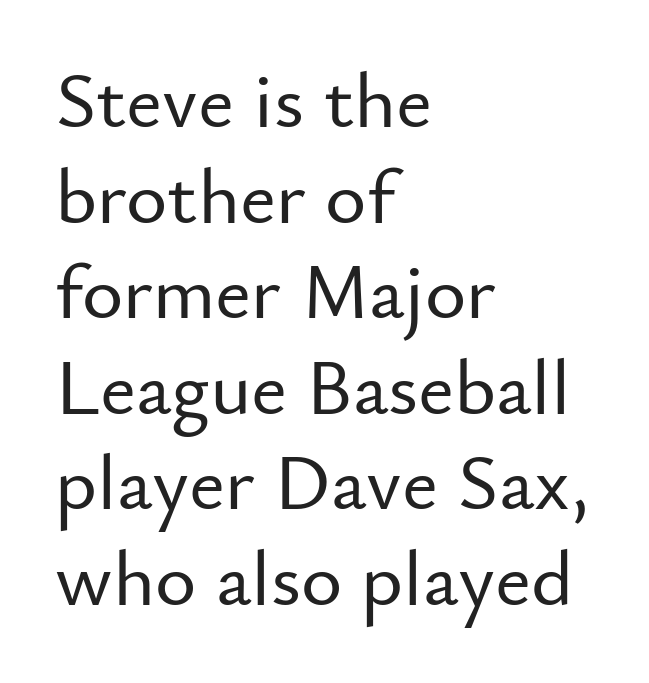
Q: Is the text italic (slanted)? A: No, it is upright.
Q: Is the typeface a serif or a sans-serif typeface? A: Sans-serif.
Q: Is the text underlined? A: No.
Q: How is the paragraph aligned? A: Left-aligned.
Q: Is the spacing between letters normal or unusually wide? A: Normal.
Q: Width (condensed, normal, or wide)? A: Normal.
Q: Stroke contrast? A: Low.
Q: x-height? A: Small.
Q: Monospaced? A: No.
